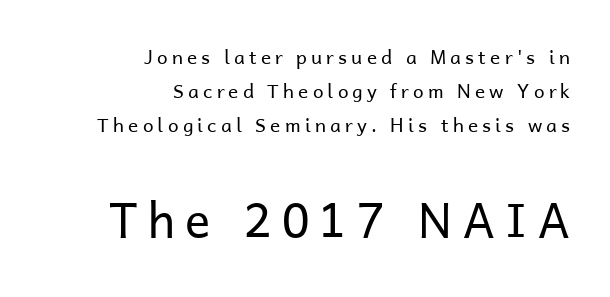
Small over large — that's the arrangement of the two blocks here. What stands out about the letter spacing? Its width — letters are far apart. The typesetting does not lean heavy: it is not bold. The type sits square on the baseline with zero lean. The rendering uses natural spacing where letterforms have individual widths.
